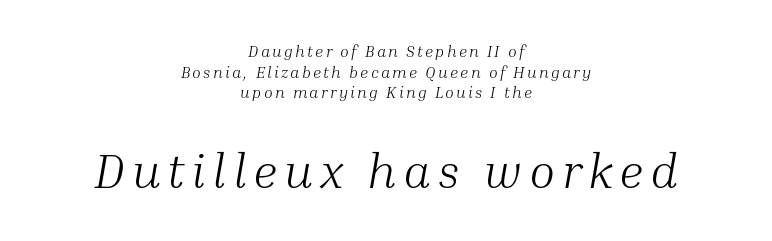
Q: Is the text bold? A: No.
Q: Is the text italic (slanted)? A: Yes, it leans right by about 10 degrees.
Q: Is the typeface a serif or a sans-serif typeface? A: Serif.
Q: Is the text underlined? A: No.
Q: How is the paragraph aligned? A: Centered.
Q: Is the spacing between lines tight, normal or loose? A: Normal.
Q: Which block of text is set in a larger size, the first (top) or the second (bottom)? A: The second (bottom) one.
Q: Width (condensed, normal, or wide)? A: Normal.
Q: Stroke contrast? A: Medium.
Q: x-height? A: Medium.
Q: Monospaced? A: No.
